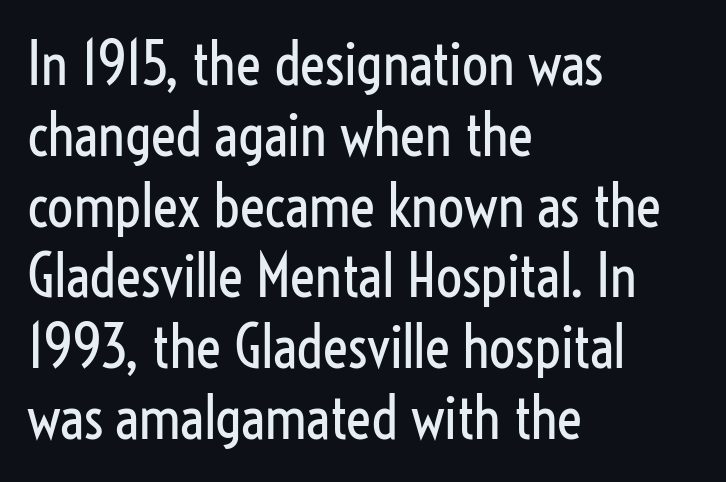
Where is the straight margin? On the left. Glance below the letters and you will spot only blank space. Is this a heavy cut? Hardly; it is regular or lighter. You can tell it's not italic because the verticals are truly vertical. Honestly, the letter spacing is just normal — you wouldn't notice it.
